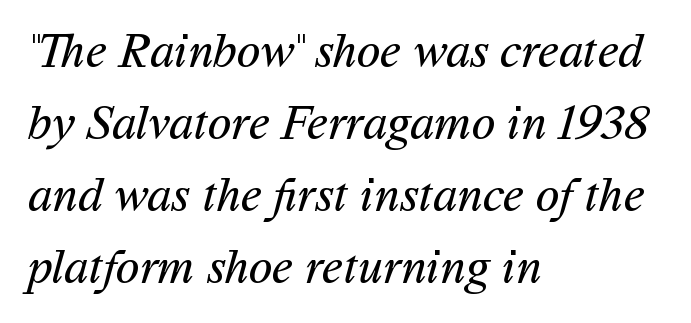
The image shows 49 px regular-weight sans-serif type; set left-aligned, normal line spacing (1.47x), normal letter spacing, not underlined; medium stroke contrast and a medium x-height.
